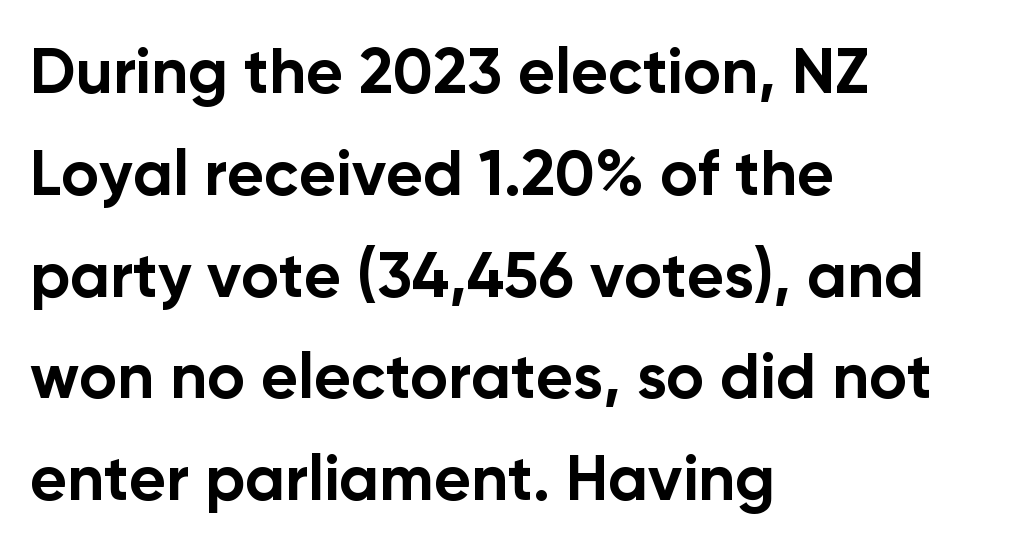
Q: Is the text bold? A: Yes.
Q: Is the text italic (slanted)? A: No, it is upright.
Q: Is the typeface a serif or a sans-serif typeface? A: Sans-serif.
Q: Is the text underlined? A: No.
Q: How is the paragraph aligned? A: Left-aligned.
Q: Is the spacing between letters normal or unusually wide? A: Normal.
Q: Is the spacing between lines tight, normal or loose? A: Normal.
Q: Width (condensed, normal, or wide)? A: Normal.
Q: Stroke contrast? A: Low.
Q: x-height? A: Medium.
Q: Monospaced? A: No.
